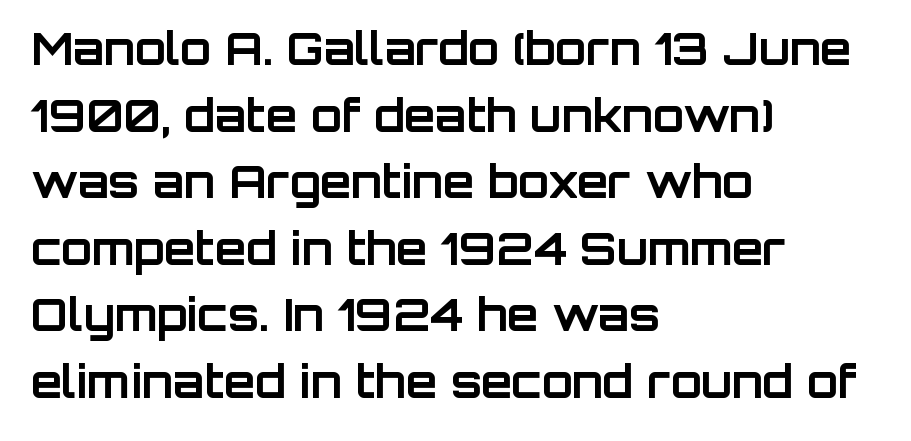
Unlike italic type, these characters show no tilt at all. The ragged edge is on the right, which tells us the setting is flush left. These lines are rendered in a variable-pitch font. Beneath every word, the page is bare.
